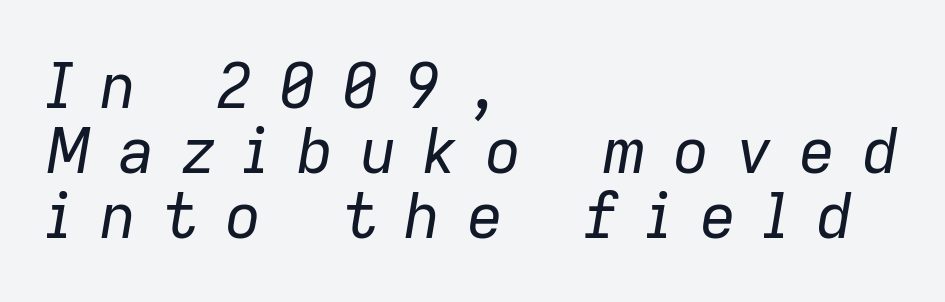
{"italic": "yes", "lean": "right", "slant_degrees": 9, "bold": "no", "weight": "regular", "width": "normal", "stroke_contrast": "low", "x_height": "medium", "monospaced": "no", "underline": "no", "align": "left", "line_spacing": "tight", "line_spacing_ratio": 1.03, "letter_spacing": "wide", "letter_spacing_em": 0.42, "glyph_px": 63}
